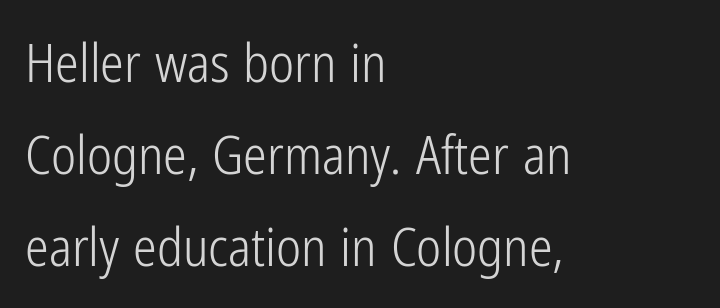
Caption: multi-line text, flush left, ragged right. The space directly below the letters is spotless. Type style note: lacks serifs. This is roman type, the default non-slanted kind. The letterforms sit at book weight or below.
